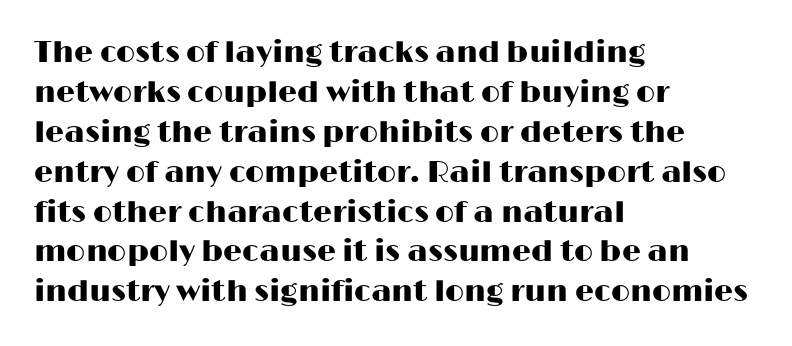
The image shows 30 px wide sans-serif type, upright; set left-aligned, normal line spacing (1.33x), normal letter spacing, not underlined; high stroke contrast and a medium x-height.
